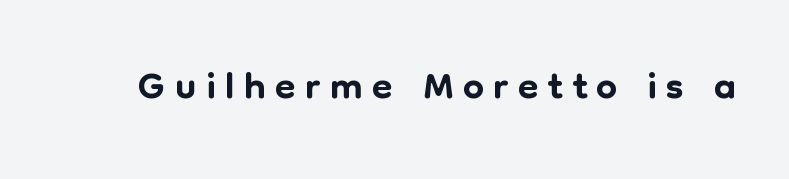
Underline: absent. This sample has the flowing, uneven cadence of proportional lettering. Posture: vertical. Observe the absence of serifs on each vertical stroke in this sample.
